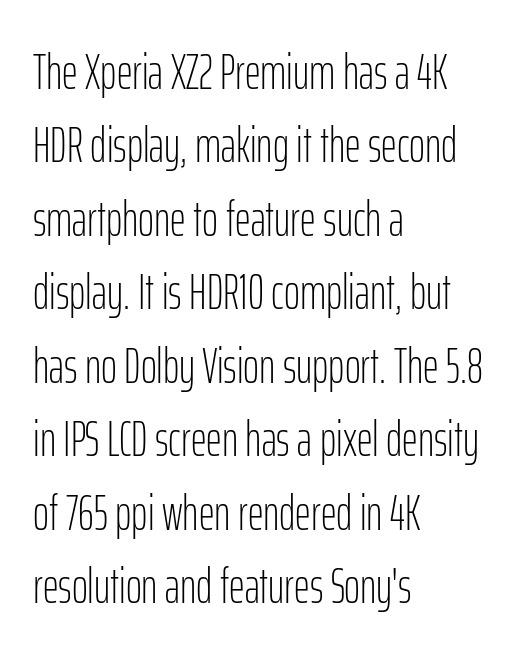
Left-aligned paragraph, ragged on the right. Clear beneath every line of the passage. The type is set solid horizontally, with unmodified tracking. The space between consecutive lines is moderate. It's the straight-up-and-down kind of type.
